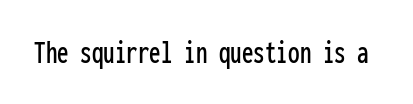
{"serif": "no", "italic": "no", "width": "condensed", "stroke_contrast": "low", "x_height": "medium", "monospaced": "yes", "underline": "no", "letter_spacing": "normal", "letter_spacing_em": 0.0, "glyph_px": 33}
